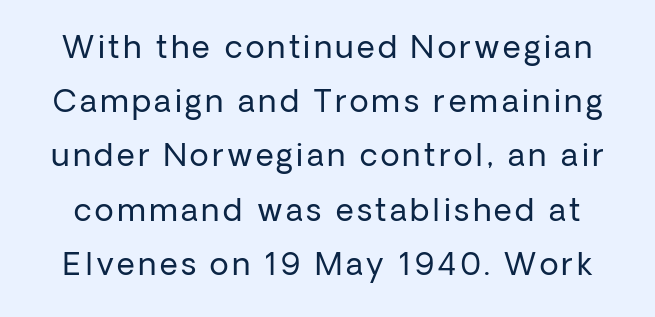
{"serif": "no", "italic": "no", "bold": "no", "weight": "regular", "width": "normal", "stroke_contrast": "low", "x_height": "medium", "monospaced": "no", "underline": "no", "line_spacing_ratio": 1.75, "glyph_px": 31}
